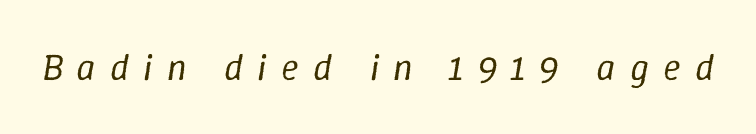
Loose tracking; the words dissolve into strings of separated letters. Is the type heavy? It reads as light-to-regular instead. The specimen omits any rule beneath the text block's lines. The font's italic variant was chosen for this text. Do the characters align in a grid? No, the font is proportional.
